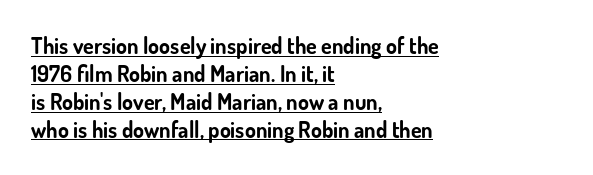
{"italic": "no", "bold": "yes", "underline": "yes", "align": "left", "line_spacing": "normal", "line_spacing_ratio": 1.27, "letter_spacing": "normal", "letter_spacing_em": 0.0, "glyph_px": 22}
